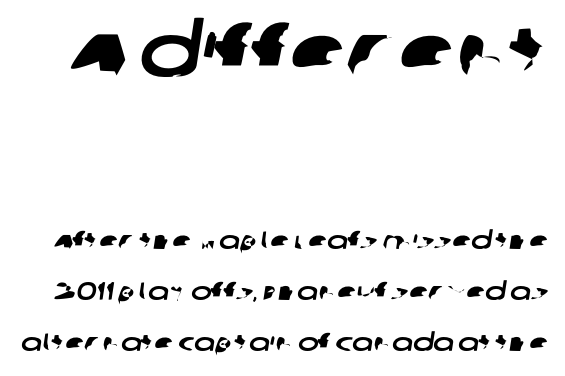
Students, observe: this is what heavily led, spacious text looks like. Anything drawn beneath the words? Only blank space. Character widths vary here, with narrow letters taking less room than wide ones. The rendering keeps characters at their native spacing. Size contrast runs from large at the top to small at the bottom.
